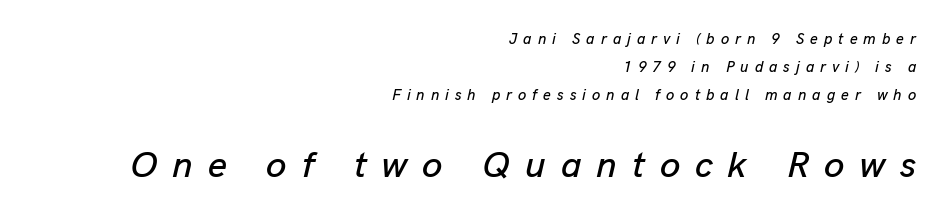
{"italic": "yes", "lean": "right", "slant_degrees": 13, "width": "normal", "stroke_contrast": "low", "x_height": "medium", "monospaced": "no", "underline": "no", "align": "right", "line_spacing_ratio": 1.86, "letter_spacing": "wide", "letter_spacing_em": 0.4, "larger_block": "second", "size_ratio": 2.47, "glyph_px": 37}
